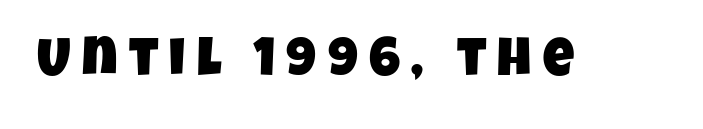
Q: Is the typeface a serif or a sans-serif typeface? A: Sans-serif.
Q: Is the text underlined? A: No.
Q: Is the spacing between letters normal or unusually wide? A: Unusually wide.
Q: Width (condensed, normal, or wide)? A: Condensed.
Q: Stroke contrast? A: Low.
Q: x-height? A: Large.
Q: Monospaced? A: No.
